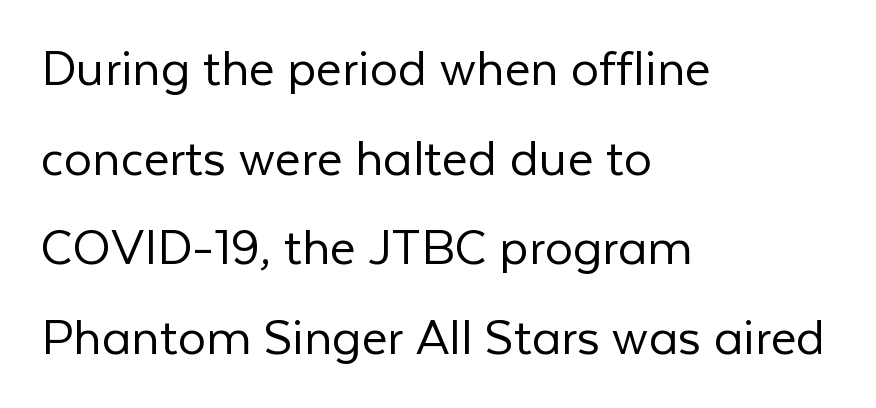
The image shows 56 px light sans-serif type, upright; set left-aligned, normal line spacing (1.6x), normal letter spacing, not underlined; low stroke contrast and a medium x-height.
